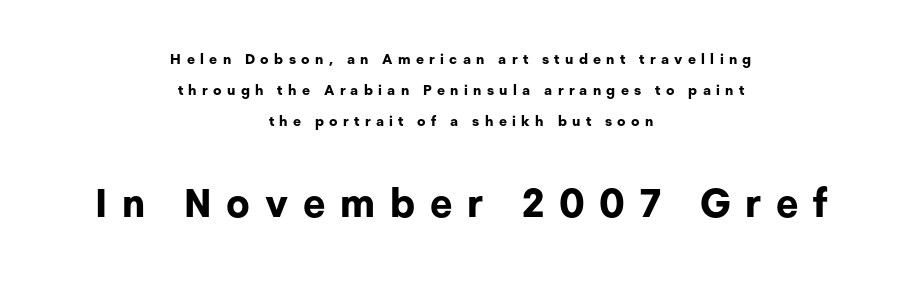
{"serif": "no", "italic": "no", "bold": "yes", "weight": "bold", "width": "normal", "stroke_contrast": "low", "x_height": "medium", "monospaced": "no", "underline": "no", "align": "center", "line_spacing": "loose", "line_spacing_ratio": 2.2, "letter_spacing": "wide", "letter_spacing_em": 0.38, "larger_block": "second", "size_ratio": 2.79, "glyph_px": 39}
